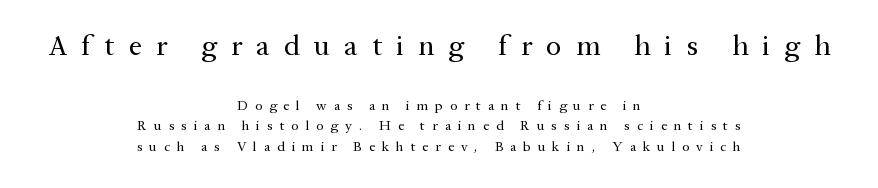
Does the lettering tilt? It doesn't — this is upright. Bare-footed words on every line. To sum up the face: it has serifs. The rendering uses a moderate line-height, typical for paragraphs. The paragraph shown floats in the horizontal middle. Is the stroke heavy? The answer is a plain regular-or-lighter.
